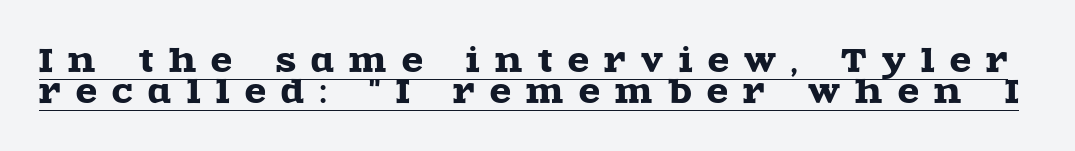
Q: Is the text italic (slanted)? A: No, it is upright.
Q: Is the typeface a serif or a sans-serif typeface? A: Serif.
Q: Is the text underlined? A: Yes.
Q: Is the spacing between letters normal or unusually wide? A: Unusually wide.
Q: Is the spacing between lines tight, normal or loose? A: Tight.
Q: Width (condensed, normal, or wide)? A: Wide.
Q: x-height? A: Large.
Q: Monospaced? A: No.
